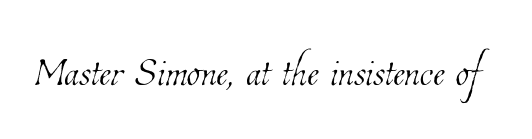
The image shows 55 px thin, condensed type; set normal letter spacing, not underlined; low stroke contrast and a medium x-height.
